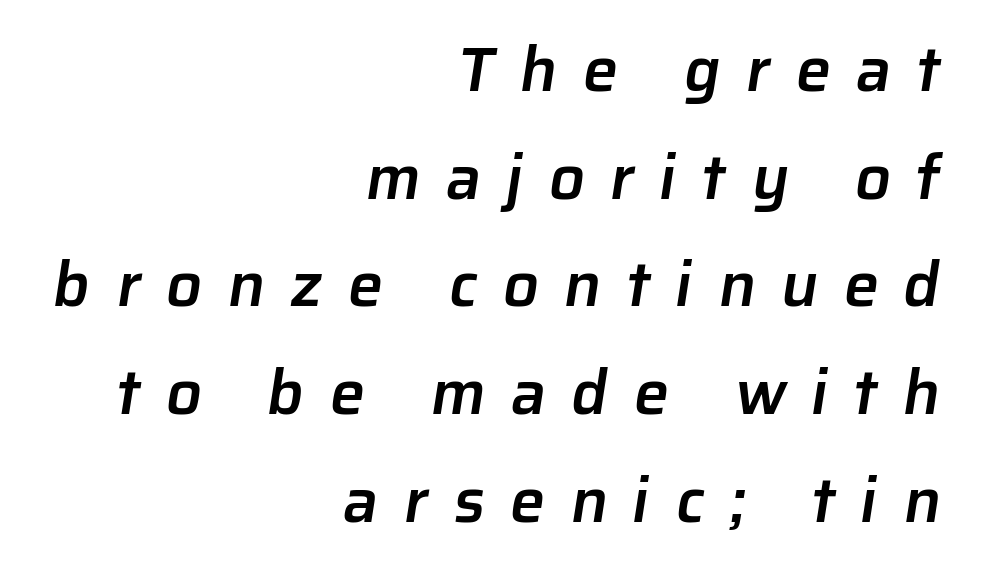
The paragraph has a hard right edge and a soft left edge. The space directly below the letters is spotless. Characters follow at a spacing far wider than the type designer built in. Type style note: lacks serifs.
